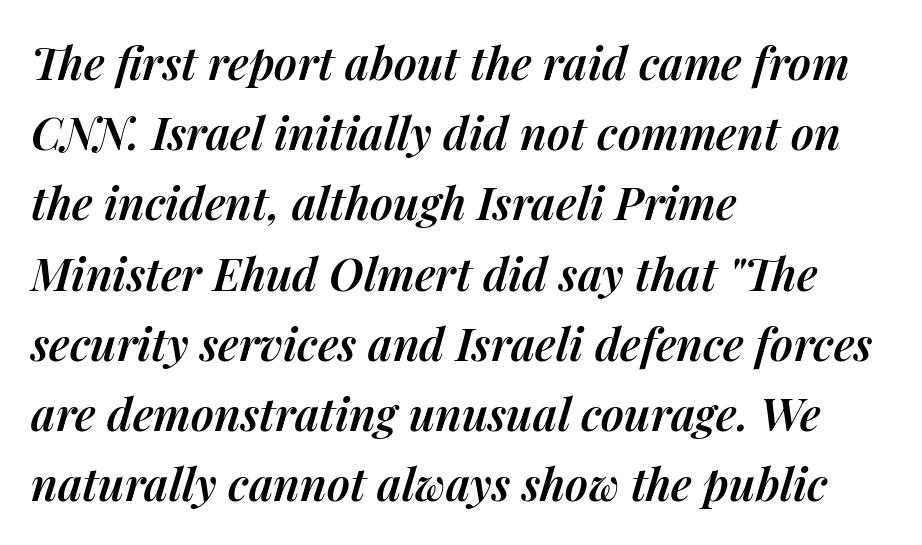
Q: Is the text bold? A: Semi-bold.
Q: Is the text italic (slanted)? A: Yes, it leans right by about 14 degrees.
Q: Is the text underlined? A: No.
Q: How is the paragraph aligned? A: Left-aligned.
Q: Is the spacing between letters normal or unusually wide? A: Normal.
Q: Is the spacing between lines tight, normal or loose? A: Normal.
Q: Width (condensed, normal, or wide)? A: Normal.
Q: Stroke contrast? A: Medium.
Q: x-height? A: Medium.
Q: Monospaced? A: No.
